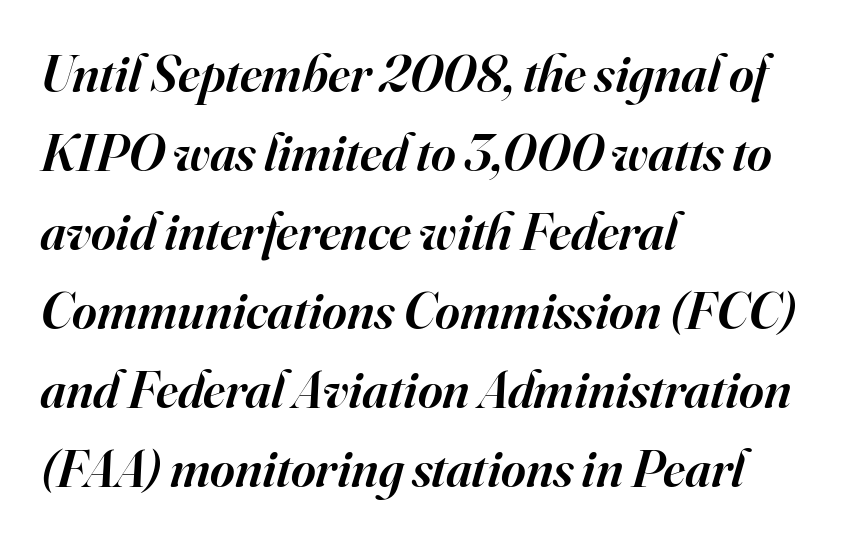
{"serif": "yes", "italic": "yes", "lean": "right", "slant_degrees": 16, "bold": "semi", "weight": "semibold", "width": "normal", "stroke_contrast": "high", "x_height": "small", "monospaced": "no", "underline": "no", "align": "left", "line_spacing": "normal", "line_spacing_ratio": 1.49, "letter_spacing": "normal", "letter_spacing_em": 0.0, "glyph_px": 53}
